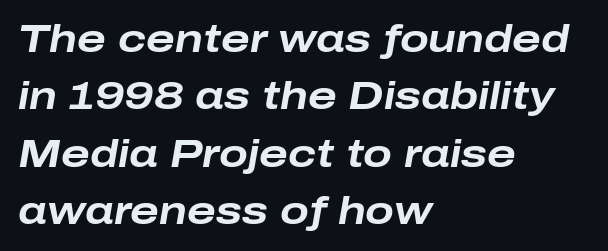
The image shows 38 px bold, wide type, italic (leaning right); set left-aligned, normal line spacing (1.51x), normal letter spacing, not underlined; low stroke contrast and a medium x-height.
